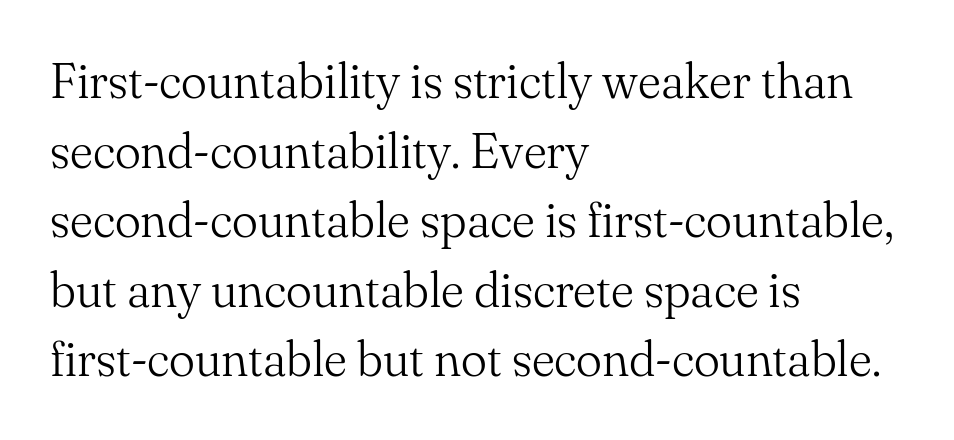
Q: Is the text bold? A: No.
Q: Is the text italic (slanted)? A: No, it is upright.
Q: Is the typeface a serif or a sans-serif typeface? A: Serif.
Q: Is the text underlined? A: No.
Q: How is the paragraph aligned? A: Left-aligned.
Q: Is the spacing between letters normal or unusually wide? A: Normal.
Q: Is the spacing between lines tight, normal or loose? A: Normal.
Q: Width (condensed, normal, or wide)? A: Normal.
Q: Stroke contrast? A: Medium.
Q: x-height? A: Small.
Q: Monospaced? A: No.
